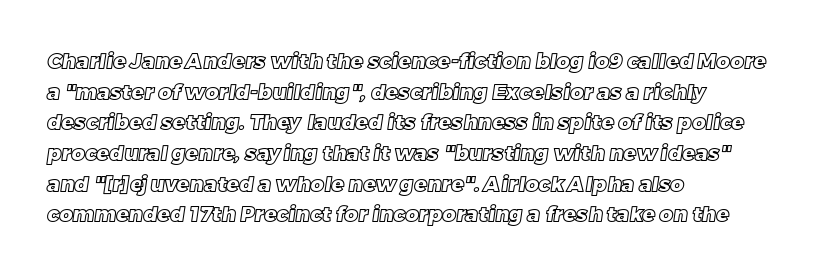
The image shows 21 px text type; set left-aligned, normal line spacing (1.46x), normal letter spacing, not underlined.
